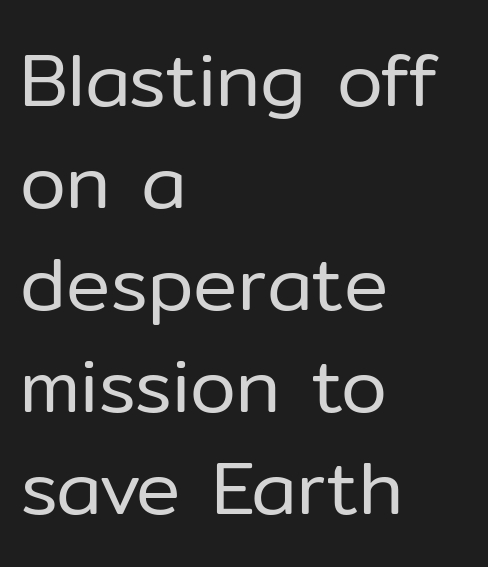
Q: Is the text bold? A: No.
Q: Is the text italic (slanted)? A: No, it is upright.
Q: Is the typeface a serif or a sans-serif typeface? A: Sans-serif.
Q: Is the text underlined? A: No.
Q: How is the paragraph aligned? A: Left-aligned.
Q: Is the spacing between letters normal or unusually wide? A: Normal.
Q: Is the spacing between lines tight, normal or loose? A: Normal.
Q: Width (condensed, normal, or wide)? A: Normal.
Q: Stroke contrast? A: Low.
Q: x-height? A: Medium.
Q: Monospaced? A: No.
